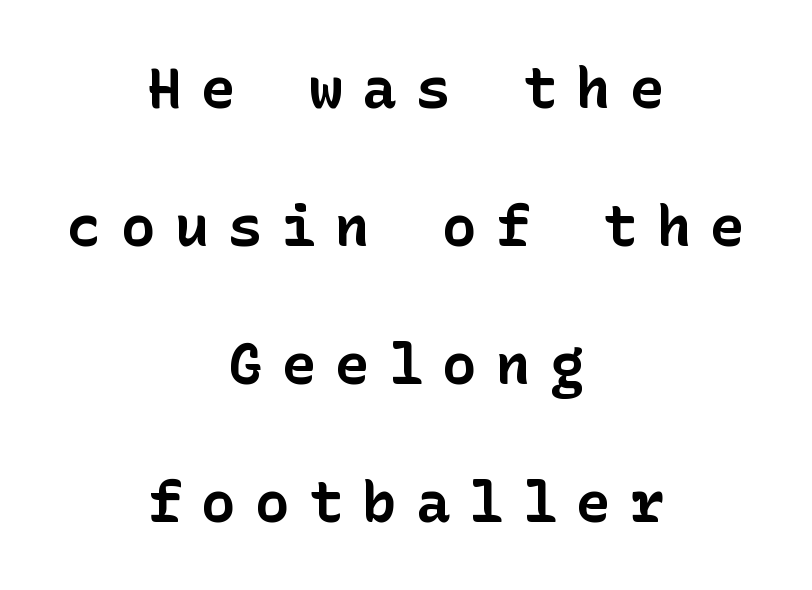
Caption: expanded tracking, letters set apart. Is there much room between lines? Yes — plenty of vertical air separates them. Is the block centered? Yes — each line is placed symmetrically about the middle. The passage shown is typeset with a sans-serif family.
